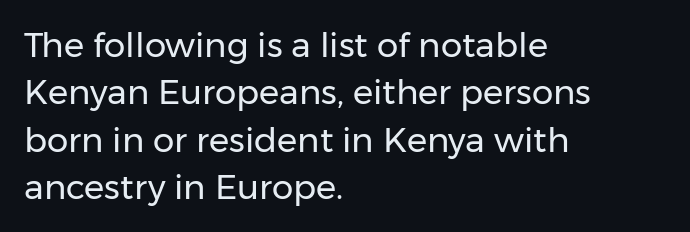
The image shows 34 px regular-weight sans-serif type, upright; set left-aligned, normal line spacing (1.39x), normal letter spacing, not underlined; low stroke contrast and a medium x-height.
